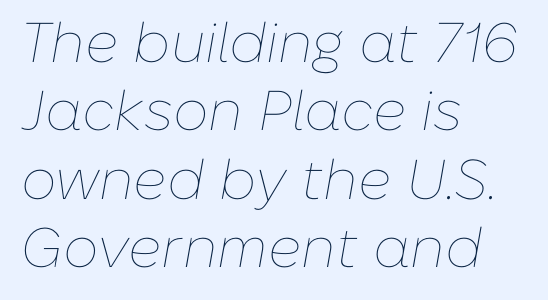
The image shows 56 px thin type, italic (leaning right); set left-aligned, line spacing 1.22x, normal letter spacing, not underlined; low stroke contrast and a medium x-height.
